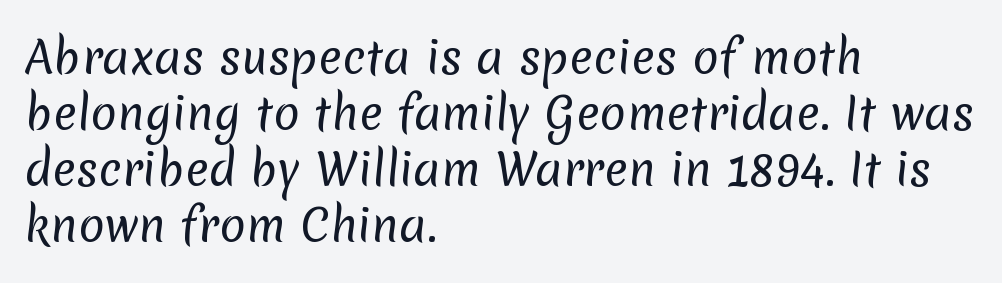
Q: Is the text bold? A: No.
Q: Is the typeface a serif or a sans-serif typeface? A: Sans-serif.
Q: Is the text underlined? A: No.
Q: How is the paragraph aligned? A: Left-aligned.
Q: Is the spacing between letters normal or unusually wide? A: Normal.
Q: Is the spacing between lines tight, normal or loose? A: Normal.
Q: Width (condensed, normal, or wide)? A: Normal.
Q: Stroke contrast? A: Low.
Q: x-height? A: Medium.
Q: Monospaced? A: No.
